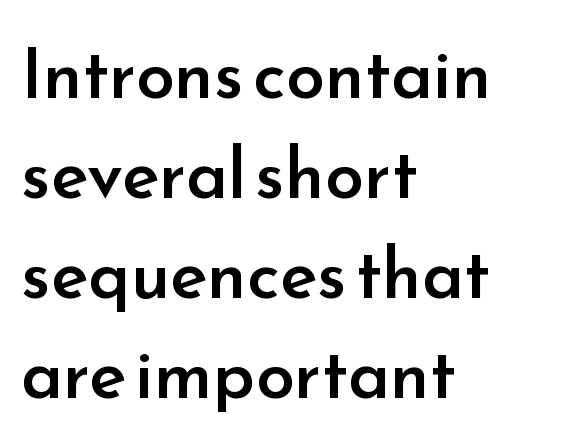
{"serif": "no", "italic": "no", "bold": "semi", "weight": "semibold", "width": "normal", "stroke_contrast": "low", "x_height": "small", "monospaced": "no", "underline": "no", "align": "left", "line_spacing": "normal", "line_spacing_ratio": 1.43, "letter_spacing": "normal", "letter_spacing_em": 0.0, "glyph_px": 70}
